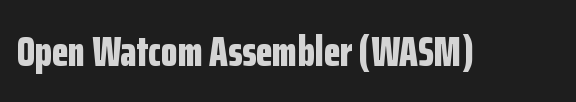
The strokes are fattened all the way to bold. Beneath every word, the page is bare. Between one letter and the next there's only the usual sliver of space. These lines are composed in type without serifs.
